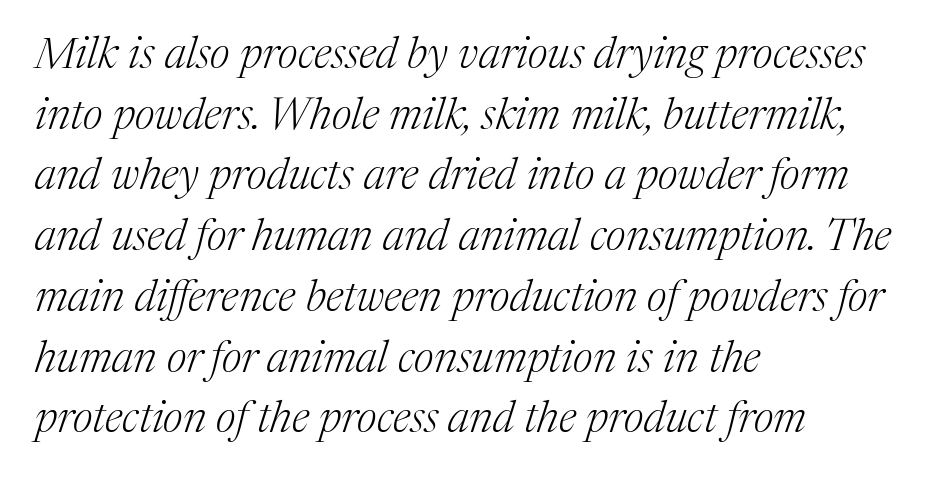
Is this a fixed-width face? No — the glyphs have proportional, varying widths. The passage shown stacks its lines at a standard gap. A classic flush-left, rag-right setting is used for this passage. Tracking value appears to be zero — textbook default spacing.
